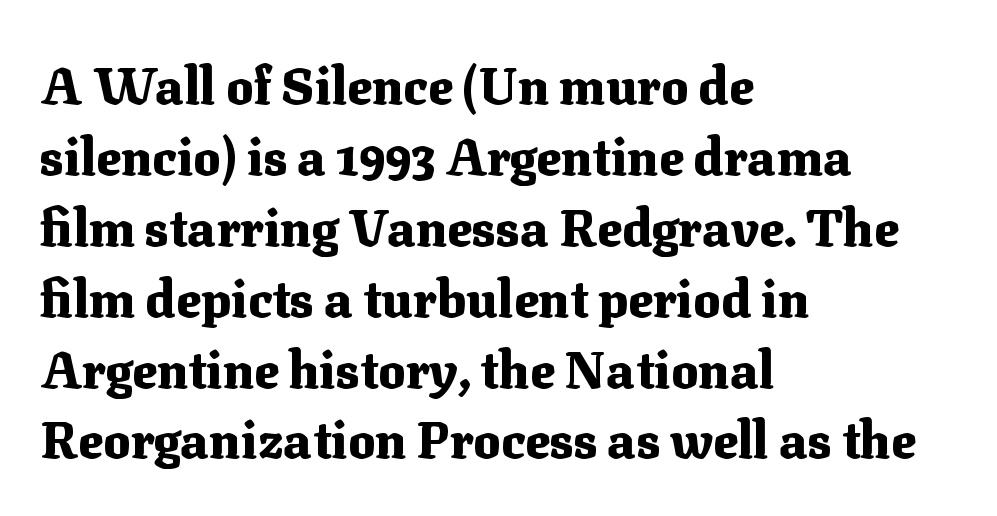
Q: Is the text bold? A: Yes.
Q: Is the text italic (slanted)? A: No, it is upright.
Q: Is the typeface a serif or a sans-serif typeface? A: Serif.
Q: Is the text underlined? A: No.
Q: How is the paragraph aligned? A: Left-aligned.
Q: Is the spacing between letters normal or unusually wide? A: Normal.
Q: Is the spacing between lines tight, normal or loose? A: Normal.
Q: Width (condensed, normal, or wide)? A: Normal.
Q: Stroke contrast? A: Medium.
Q: x-height? A: Medium.
Q: Monospaced? A: No.
